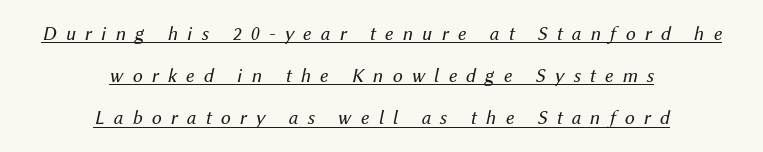
The image shows 20 px text type, italic (leaning right); set centered, loose line spacing (2.11x), unusually wide letter spacing (+0.46 em), underlined.
